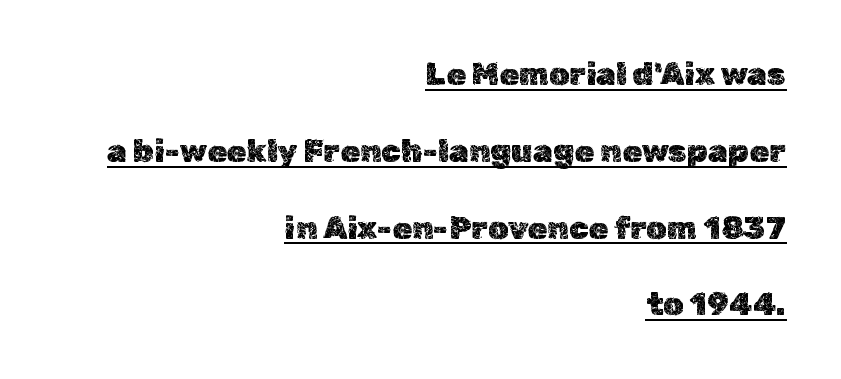
Q: Is the text italic (slanted)? A: No, it is upright.
Q: Is the text underlined? A: Yes.
Q: How is the paragraph aligned? A: Right-aligned.
Q: Is the spacing between letters normal or unusually wide? A: Normal.
Q: Is the spacing between lines tight, normal or loose? A: Loose.
Q: Width (condensed, normal, or wide)? A: Normal.
Q: x-height? A: Medium.
Q: Monospaced? A: No.
